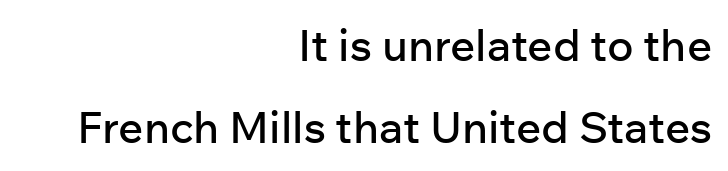
The image shows 44 px sans-serif type, upright; set right-aligned, line spacing 1.86x, normal letter spacing, not underlined; low stroke contrast and a medium x-height.
